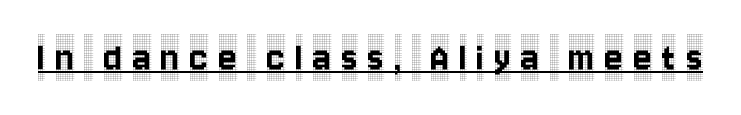
{"serif": "yes", "italic": "no", "width": "condensed", "x_height": "large", "monospaced": "no", "underline": "yes", "letter_spacing": "wide", "letter_spacing_em": 0.24, "glyph_px": 43}
